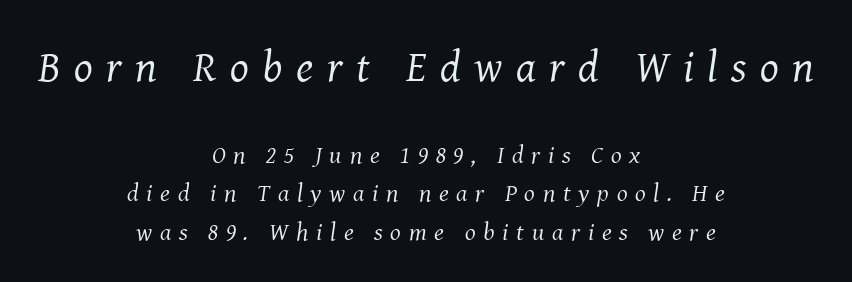
Q: Is the text bold? A: No.
Q: Is the text italic (slanted)? A: Yes, it leans right by about 8 degrees.
Q: Is the typeface a serif or a sans-serif typeface? A: Serif.
Q: Is the text underlined? A: No.
Q: How is the paragraph aligned? A: Centered.
Q: Is the spacing between letters normal or unusually wide? A: Unusually wide.
Q: Is the spacing between lines tight, normal or loose? A: Normal.
Q: Which block of text is set in a larger size, the first (top) or the second (bottom)? A: The first (top) one.
Q: Width (condensed, normal, or wide)? A: Normal.
Q: Stroke contrast? A: Medium.
Q: x-height? A: Medium.
Q: Monospaced? A: No.
